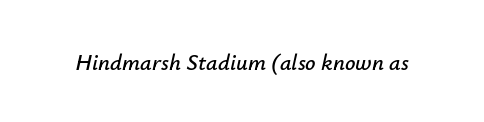
Honestly, there is no underline to notice here at all. What stands out about the letter spacing? Nothing — it is the standard amount. Compared with ordinary roman type, these characters are visibly tilted.
